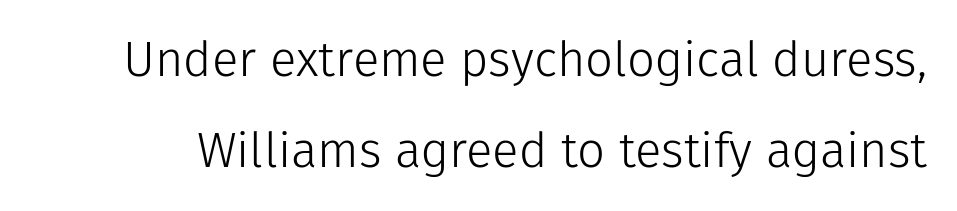
Q: Is the text bold? A: No.
Q: Is the text italic (slanted)? A: No, it is upright.
Q: Is the typeface a serif or a sans-serif typeface? A: Sans-serif.
Q: Is the text underlined? A: No.
Q: Is the spacing between letters normal or unusually wide? A: Normal.
Q: Width (condensed, normal, or wide)? A: Normal.
Q: Stroke contrast? A: Low.
Q: x-height? A: Medium.
Q: Monospaced? A: No.
